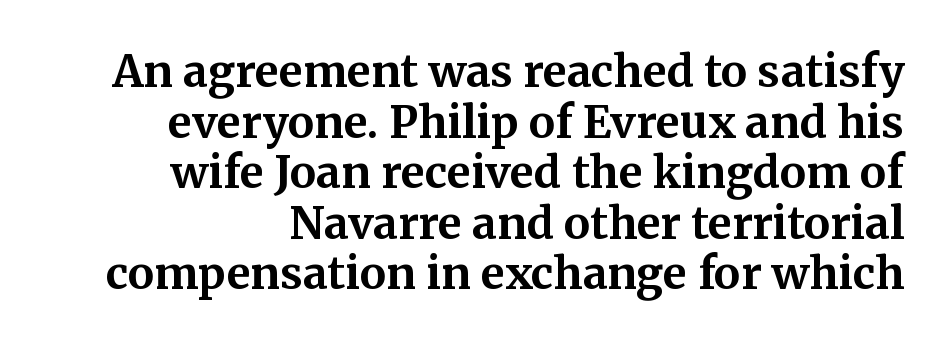
The image shows 44 px bold serif type, upright; set tight line spacing (1.15x), normal letter spacing, not underlined; medium stroke contrast and a medium x-height.
